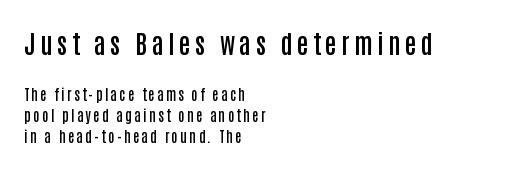
The image shows 26 px text type, upright; set left-aligned, normal line spacing (1.51x), not underlined; the first (top) block is 1.86x larger.
